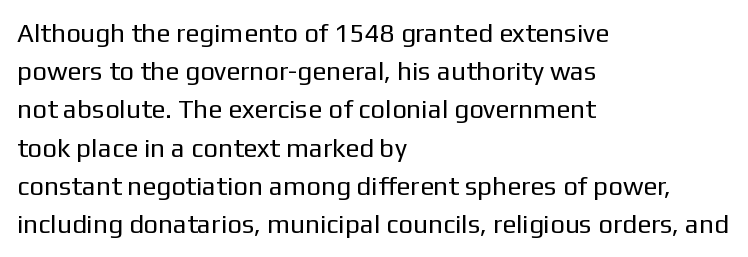
The image shows 26 px text type, upright; set left-aligned, normal line spacing (1.47x), normal letter spacing, not underlined.
